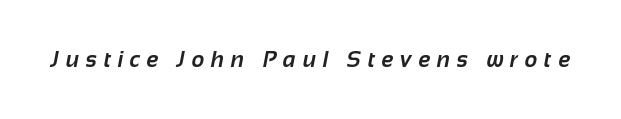
The image shows 22 px bold type; set unusually wide letter spacing (+0.31 em), not underlined.
